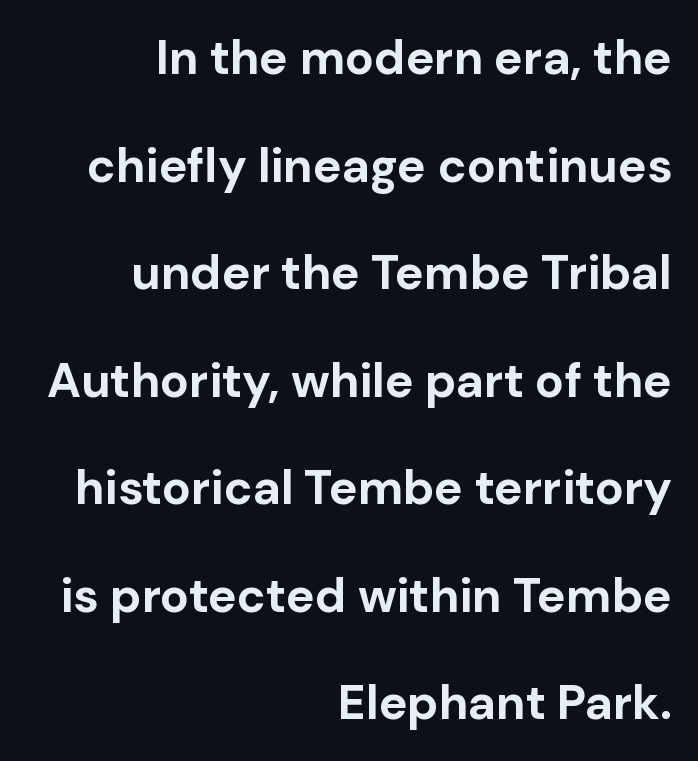
{"serif": "no", "italic": "no", "bold": "yes", "weight": "bold", "width": "normal", "stroke_contrast": "low", "x_height": "medium", "monospaced": "no", "underline": "no", "align": "right", "line_spacing": "loose", "line_spacing_ratio": 2.24, "letter_spacing": "normal", "letter_spacing_em": 0.0, "glyph_px": 48}
